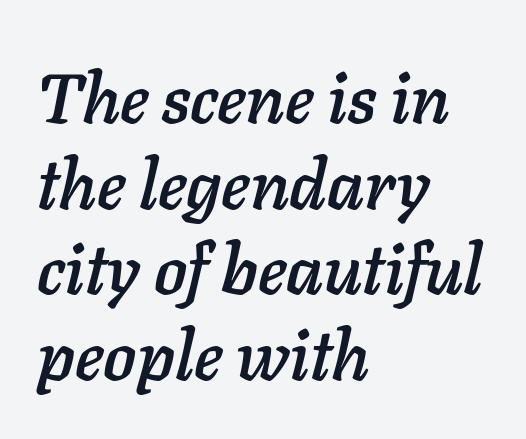
Yep, that's italic — everything's leaning. Caption: standard tracking, unaltered. Type without underlining. Is this a fixed-width face? No — the glyphs have proportional, varying widths. Layout note: lines flush left.
